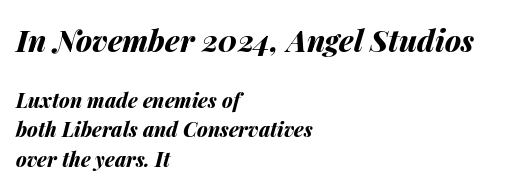
Q: Is the text bold? A: Yes.
Q: Is the text italic (slanted)? A: Yes, it leans right by about 14 degrees.
Q: Is the text underlined? A: No.
Q: How is the paragraph aligned? A: Left-aligned.
Q: Is the spacing between letters normal or unusually wide? A: Normal.
Q: Is the spacing between lines tight, normal or loose? A: Normal.
Q: Which block of text is set in a larger size, the first (top) or the second (bottom)? A: The first (top) one.
Q: Width (condensed, normal, or wide)? A: Normal.
Q: Stroke contrast? A: Medium.
Q: x-height? A: Medium.
Q: Monospaced? A: No.
